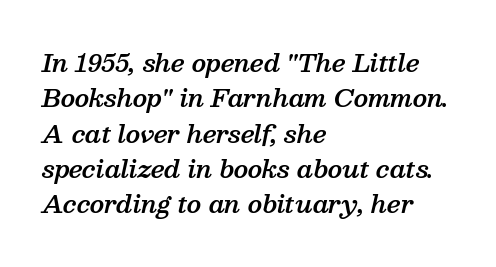
Words appear dense and cohesive because spacing is normal. The ragged edge is on the right, which tells us the setting is flush left. Summary of vertical rhythm: regular, with standard interline spacing. Characters are canted at an angle relative to the baseline's perpendicular. The space directly below the letters is spotless. Each glyph is drawn with semibold strokes, heavier than normal yet not fully bold.
